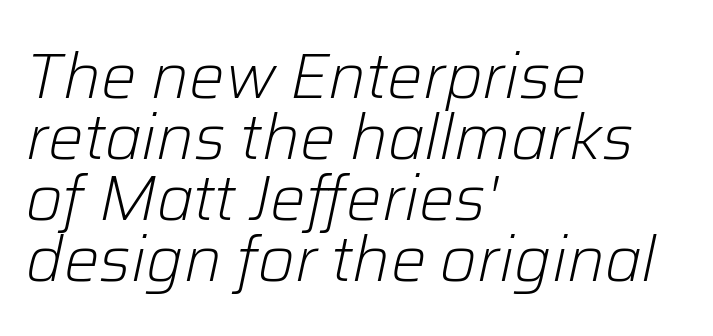
The image shows 63 px light type, italic (leaning right); set left-aligned, tight line spacing (0.97x), normal letter spacing, not underlined; low stroke contrast and a medium x-height.
